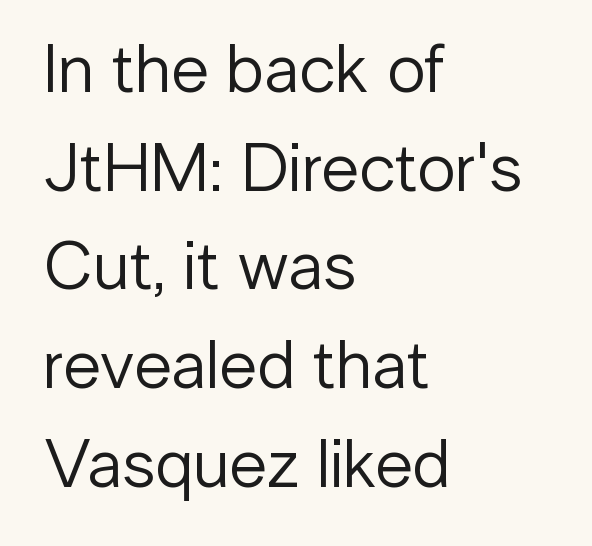
Q: Is the text bold? A: No.
Q: Is the text italic (slanted)? A: No, it is upright.
Q: Is the typeface a serif or a sans-serif typeface? A: Sans-serif.
Q: Is the text underlined? A: No.
Q: How is the paragraph aligned? A: Left-aligned.
Q: Is the spacing between letters normal or unusually wide? A: Normal.
Q: Is the spacing between lines tight, normal or loose? A: Normal.
Q: Width (condensed, normal, or wide)? A: Normal.
Q: Stroke contrast? A: Low.
Q: x-height? A: Medium.
Q: Monospaced? A: No.
